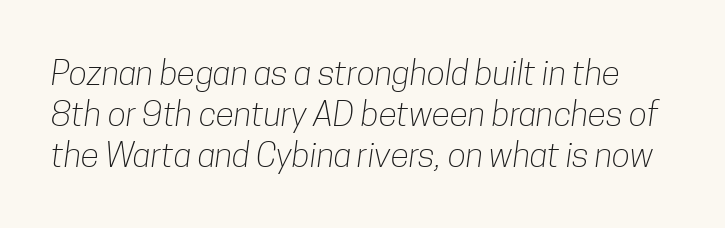
The image shows 34 px light, condensed sans-serif type; set line spacing 1.21x, normal letter spacing, not underlined; low stroke contrast and a medium x-height.
